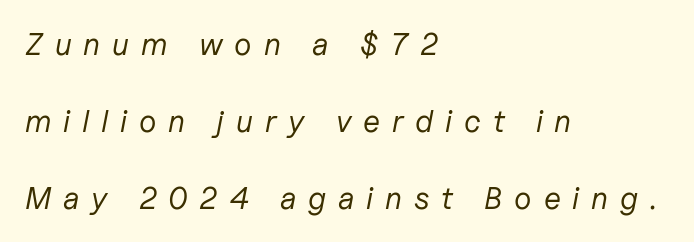
{"italic": "yes", "lean": "right", "slant_degrees": 11, "bold": "no", "weight": "regular", "width": "normal", "stroke_contrast": "low", "x_height": "medium", "monospaced": "no", "underline": "no", "align": "left", "line_spacing": "loose", "line_spacing_ratio": 2.48, "letter_spacing": "wide", "letter_spacing_em": 0.38, "glyph_px": 31}
